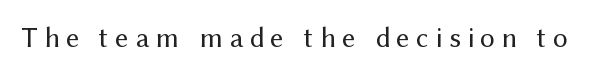
{"serif": "no", "italic": "no", "bold": "no", "weight": "regular", "width": "normal", "stroke_contrast": "medium", "x_height": "medium", "monospaced": "no", "underline": "no", "letter_spacing": "wide", "letter_spacing_em": 0.22, "glyph_px": 29}
